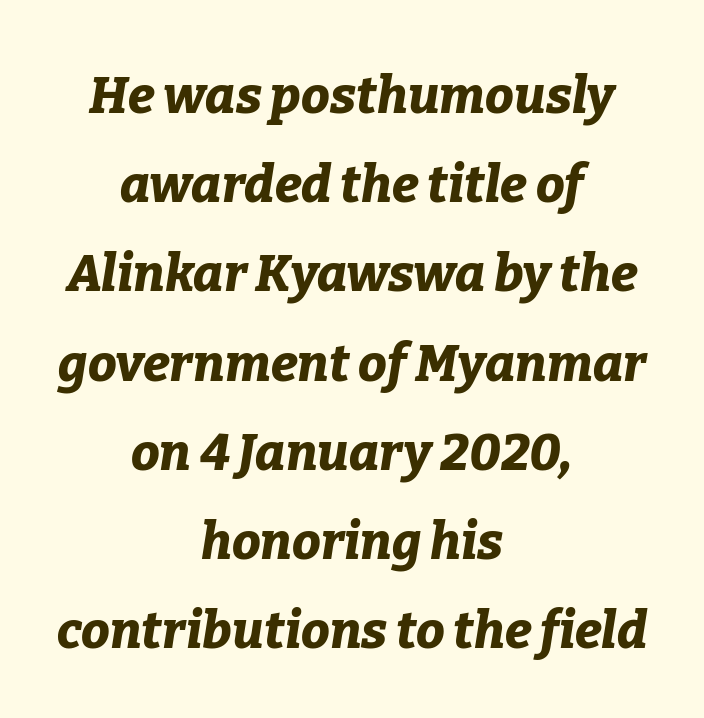
Type without underlining. The letters are slanted; this is an italic face. Short note: letters normally spaced. Proportional: the letters do not fall into vertical columns. The font is running at its bold setting. Compared with a flush-left layout, this one balances lines on the center instead.
